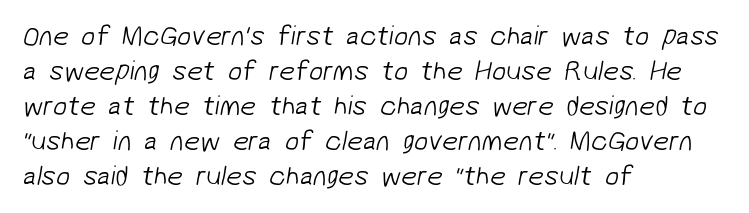
Notice how descenders clear the ascenders below comfortably — that's standard leading. The text block is weighted toward the left margin, trailing off unevenly rightward. The type family on display is of the sans-serif kind. Do the characters align in a grid? No, the font is proportional.
